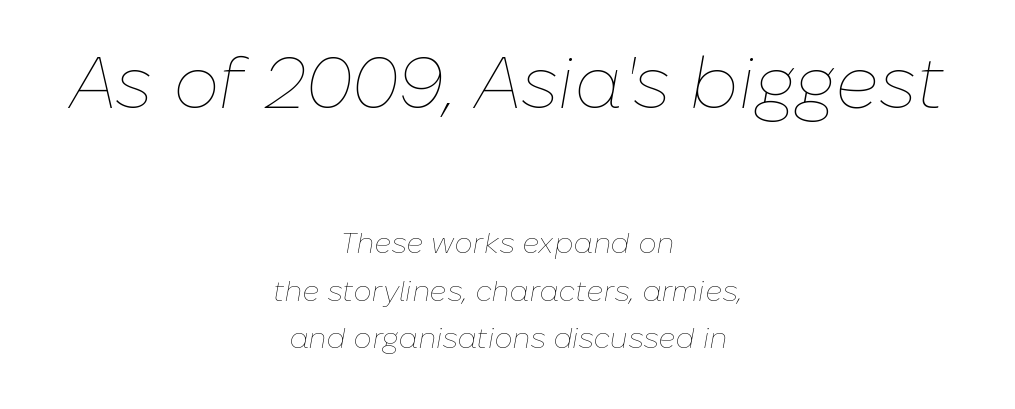
The image shows 73 px thin type, italic (leaning right); set centered, normal line spacing (1.63x), normal letter spacing, not underlined; the first (top) block is 2.52x larger; low stroke contrast and a medium x-height.
